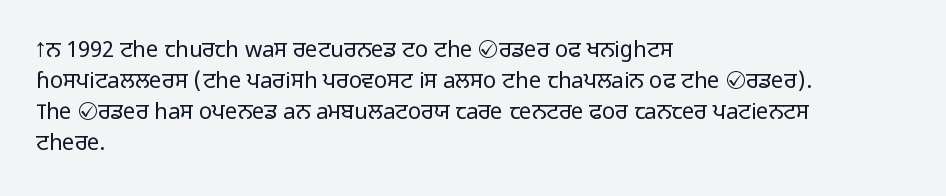
The words here are not underlined. Default kerning and tracking; the words read as compact shapes. The paragraph shown leans on its left margin. Posture: straight, roman, zero tilt. Vertical stems look standard width or narrower in stroke. Vertical spacing — default.
